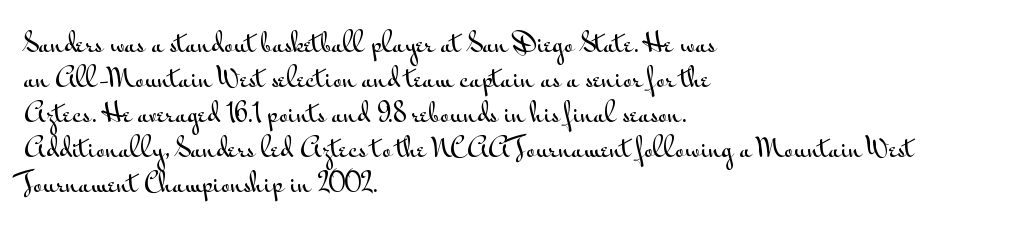
{"underline": "no", "align": "left", "line_spacing": "normal", "line_spacing_ratio": 1.35, "letter_spacing": "normal", "letter_spacing_em": 0.0, "glyph_px": 26}
